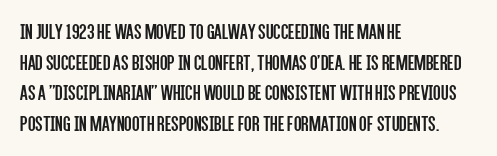
{"italic": "no", "bold": "no", "underline": "no", "align": "left", "line_spacing": "normal", "line_spacing_ratio": 1.39, "letter_spacing": "normal", "letter_spacing_em": 0.0, "glyph_px": 22}
